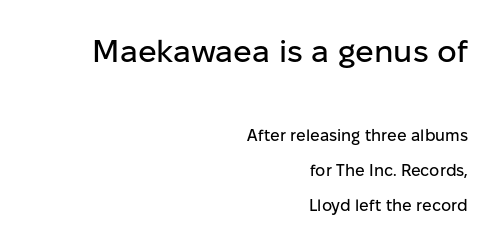
Is the letter spacing exaggerated? No — it looks like the ordinary default. Varying glyph widths throughout — classic text-font behaviour. The earlier block is typeset at a bigger size than the later block. What's the leading like? Stretched, with rows far apart. Decoration check: the copy has no underline. The lettering stays uniformly vertical, giving the passage a roman look.
